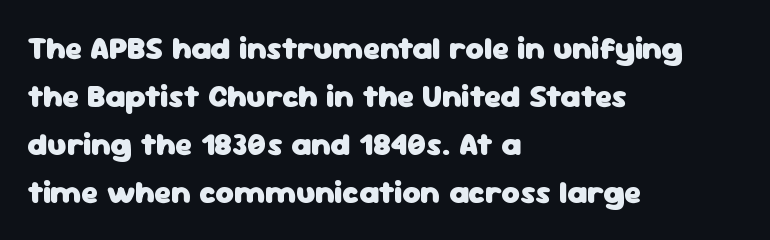
These lines are rendered in a variable-pitch font. These lines stack with their left ends in a neat column. The letters are bold, with thick, heavy strokes. The letters stand upright; this is a roman face. Type without underlining. Honestly, the row spacing looks completely unremarkable.
